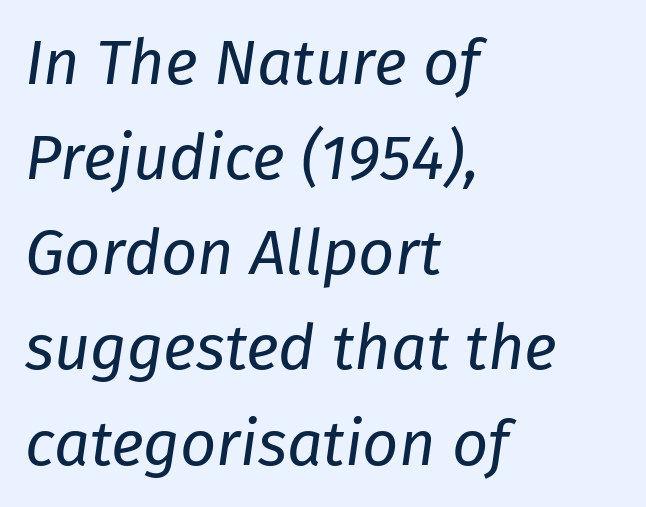
The image shows 63 px regular-weight type, italic (leaning right); set left-aligned, normal line spacing (1.51x), normal letter spacing, not underlined; low stroke contrast and a medium x-height.
